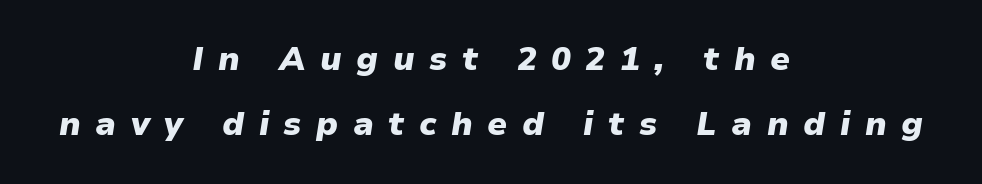
Descenders are the only things crossing below the line. The type is letterspaced generously, with wide tracking. The rendering uses a bold face; every stroke is thick and dark. Compared with typical paragraphs, the rows here are farther apart.
